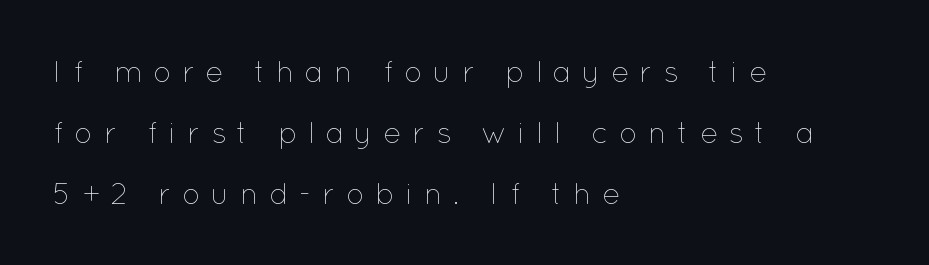
Q: Is the text bold? A: No.
Q: Is the text italic (slanted)? A: No, it is upright.
Q: Is the text underlined? A: No.
Q: How is the paragraph aligned? A: Left-aligned.
Q: Is the spacing between letters normal or unusually wide? A: Unusually wide.
Q: Is the spacing between lines tight, normal or loose? A: Loose.
Q: Width (condensed, normal, or wide)? A: Normal.
Q: Stroke contrast? A: Low.
Q: x-height? A: Medium.
Q: Monospaced? A: No.
